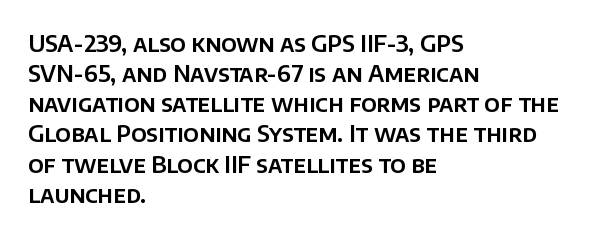
{"italic": "no", "underline": "no", "align": "left", "line_spacing": "normal", "line_spacing_ratio": 1.31, "letter_spacing": "normal", "letter_spacing_em": 0.0, "glyph_px": 23}
